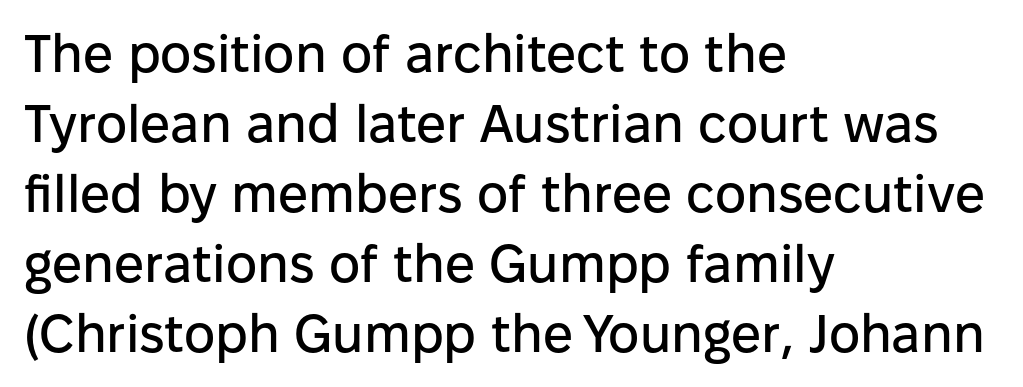
Q: Is the text italic (slanted)? A: No, it is upright.
Q: Is the typeface a serif or a sans-serif typeface? A: Sans-serif.
Q: Is the text underlined? A: No.
Q: How is the paragraph aligned? A: Left-aligned.
Q: Is the spacing between letters normal or unusually wide? A: Normal.
Q: Is the spacing between lines tight, normal or loose? A: Normal.
Q: Width (condensed, normal, or wide)? A: Normal.
Q: Stroke contrast? A: Low.
Q: x-height? A: Medium.
Q: Monospaced? A: No.
